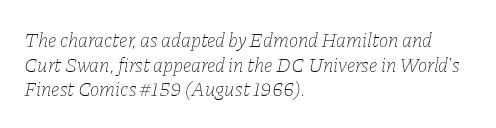
A clean baseline with only descenders dipping below it. The rendering keeps characters at their native spacing. Every character sits at an angle, as italics do. The typesetting does not lean heavy: it is not bold.
